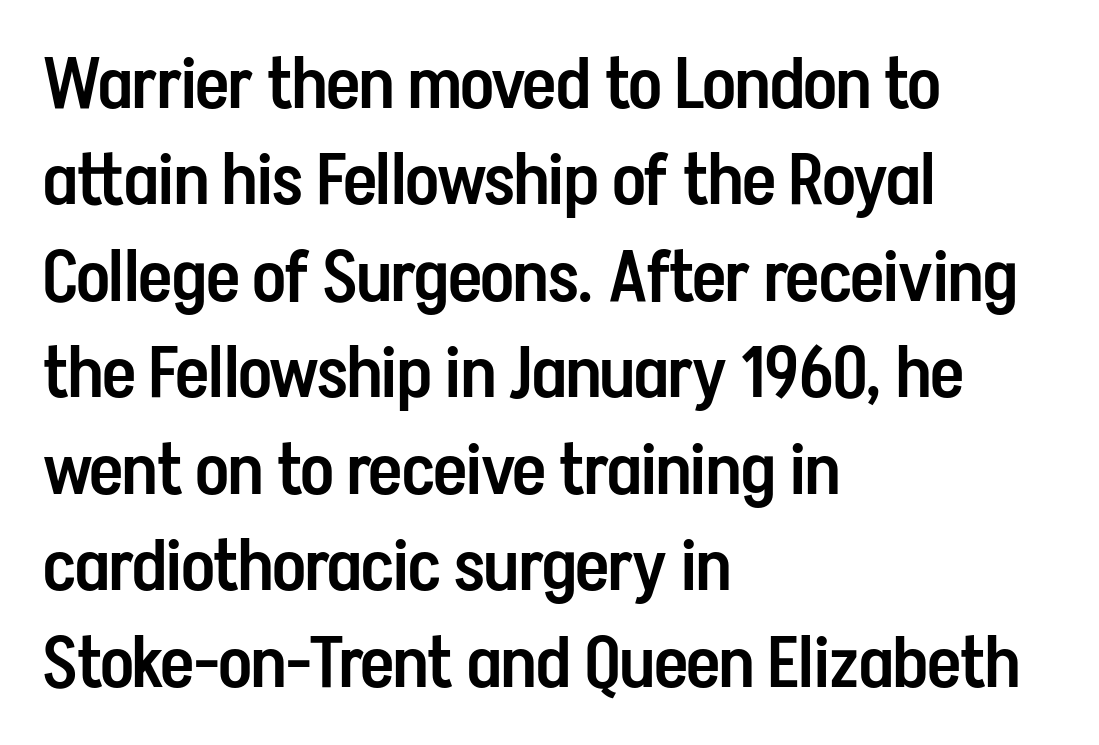
{"serif": "no", "italic": "no", "bold": "semi", "weight": "semibold", "width": "condensed", "stroke_contrast": "low", "x_height": "medium", "monospaced": "no", "underline": "no", "align": "left", "line_spacing": "normal", "line_spacing_ratio": 1.34, "letter_spacing": "normal", "letter_spacing_em": 0.0, "glyph_px": 72}
